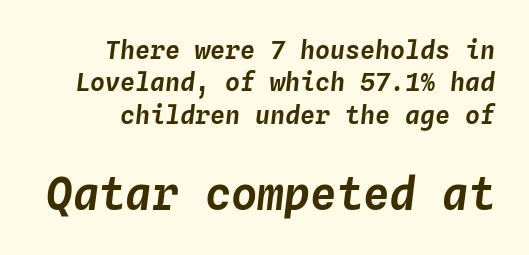
Q: Is the text italic (slanted)? A: Yes, it leans right by about 4 degrees.
Q: Is the text underlined? A: No.
Q: How is the paragraph aligned? A: Right-aligned.
Q: Is the spacing between letters normal or unusually wide? A: Normal.
Q: Is the spacing between lines tight, normal or loose? A: Normal.
Q: Which block of text is set in a larger size, the first (top) or the second (bottom)? A: The second (bottom) one.
Q: Width (condensed, normal, or wide)? A: Normal.
Q: Stroke contrast? A: Low.
Q: x-height? A: Medium.
Q: Monospaced? A: Yes.
